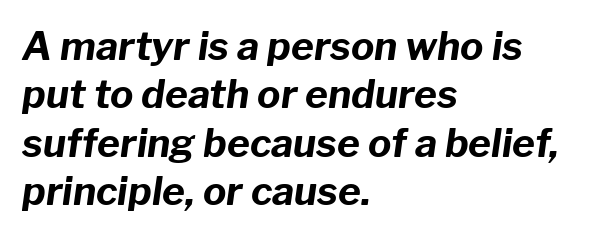
Yep, that's italic — everything's leaning. Visually the block forms a straight wall on the left and a jagged coastline on the right. Looks like regular typesetting: each glyph gets only the width it needs. I'd describe the lettering as bold — thick and assertive.
